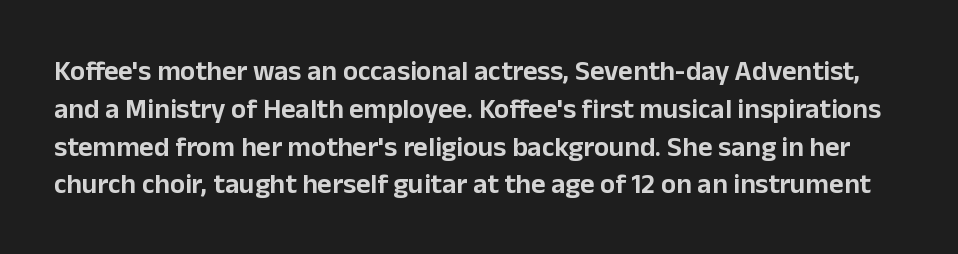
The axis of the letterforms is exactly vertical. The designer left line spacing at the default. The gap between lines stays unmarked. These lines are composed in type without serifs. Spacing verdict: proportional, widths tailored to each character.
